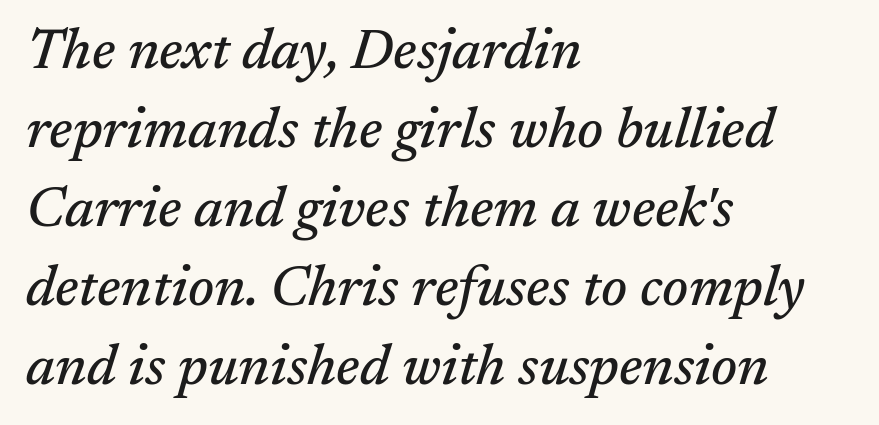
Q: Is the text italic (slanted)? A: Yes, it leans right by about 17 degrees.
Q: Is the typeface a serif or a sans-serif typeface? A: Serif.
Q: Is the text underlined? A: No.
Q: How is the paragraph aligned? A: Left-aligned.
Q: Is the spacing between letters normal or unusually wide? A: Normal.
Q: Is the spacing between lines tight, normal or loose? A: Normal.
Q: Width (condensed, normal, or wide)? A: Normal.
Q: Stroke contrast? A: Medium.
Q: x-height? A: Medium.
Q: Monospaced? A: No.
